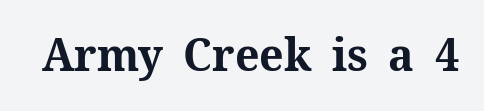
The image shows 46 px bold serif type, upright; set normal letter spacing, not underlined; medium stroke contrast and a medium x-height.
